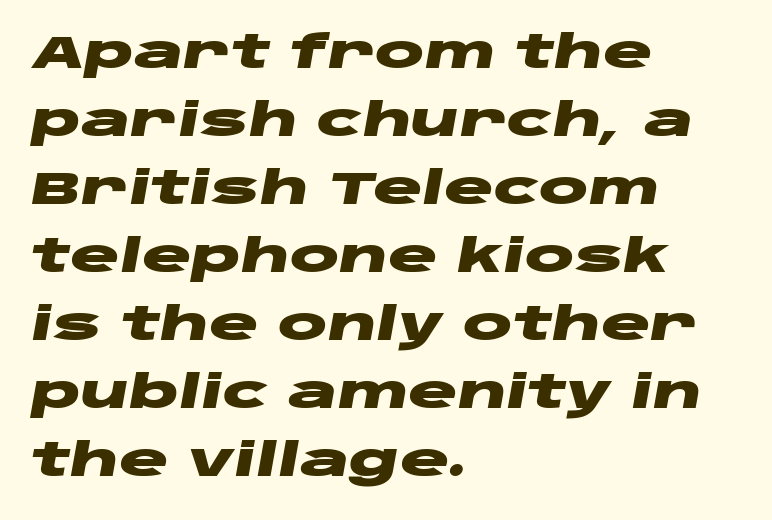
Letter spacing: default. The font is running at its bold setting. The gap between lines stays unmarked. A normal amount of white space separates one row of letters from the next.
